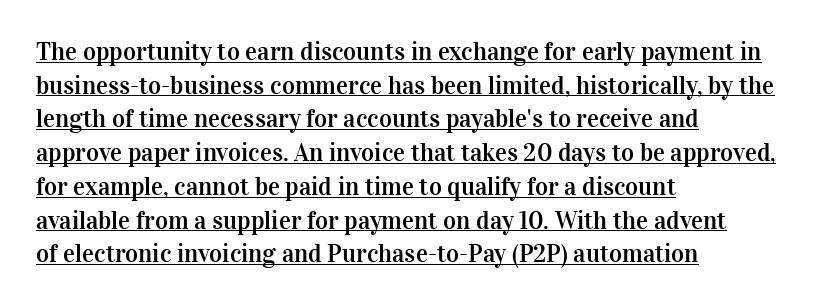
Style check: upright. The space between consecutive lines is moderate. Each word holds together tightly as a unit, with standard inter-letter gaps. Line starts are locked; line ends wander. Quick note: underline on.
